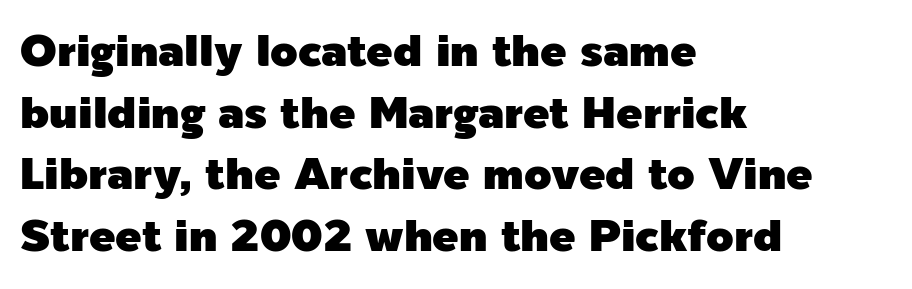
The image shows 44 px sans-serif type, upright; set left-aligned, normal line spacing (1.4x), normal letter spacing, not underlined; a medium x-height.
